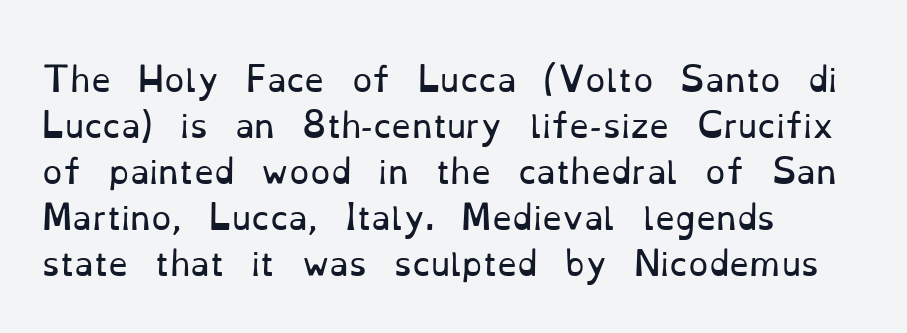
Teacher's note: observe the even left margin — that is flush-left alignment. The letters sit at their default tracking, neither squeezed nor spread. This sample keeps an unexceptional amount of space between lines. The font family rendered here belongs to the serif group. Do the characters align in a grid? No, the font is proportional.
